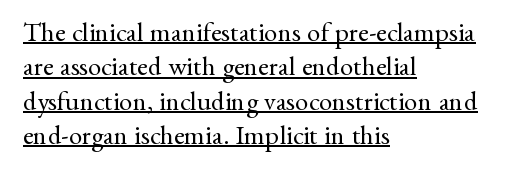
Q: Is the text bold? A: No.
Q: Is the text italic (slanted)? A: No, it is upright.
Q: Is the text underlined? A: Yes.
Q: How is the paragraph aligned? A: Left-aligned.
Q: Is the spacing between letters normal or unusually wide? A: Normal.
Q: Is the spacing between lines tight, normal or loose? A: Normal.
